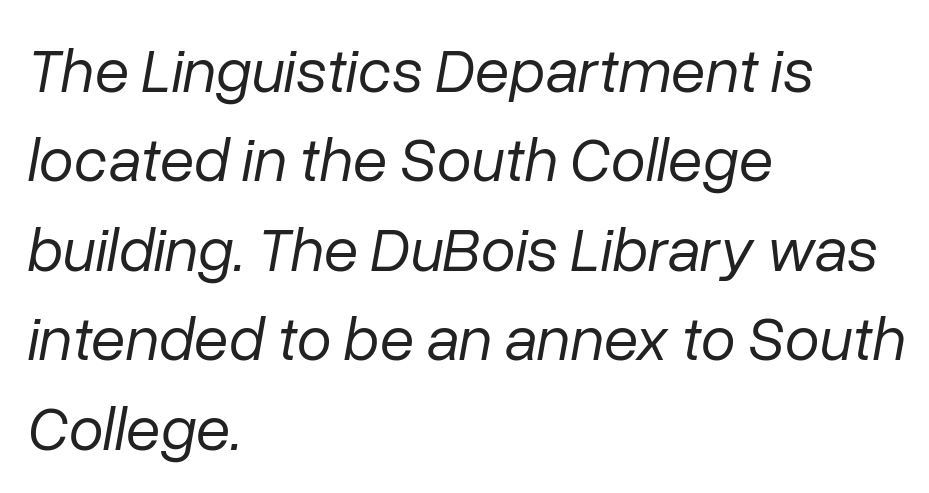
Q: Is the text bold? A: No.
Q: Is the text italic (slanted)? A: Yes, it leans right by about 10 degrees.
Q: Is the text underlined? A: No.
Q: How is the paragraph aligned? A: Left-aligned.
Q: Is the spacing between letters normal or unusually wide? A: Normal.
Q: Is the spacing between lines tight, normal or loose? A: Normal.
Q: Width (condensed, normal, or wide)? A: Normal.
Q: Stroke contrast? A: Low.
Q: x-height? A: Medium.
Q: Monospaced? A: No.
